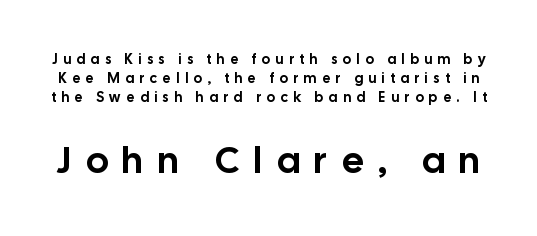
The text was rendered using a sans face with plain stroke endings. Check under the words: just untouched page. You get the small type first, then a jump to larger type. Every character sits straight up, as roman type does. Spacing verdict: proportional, widths tailored to each character.
